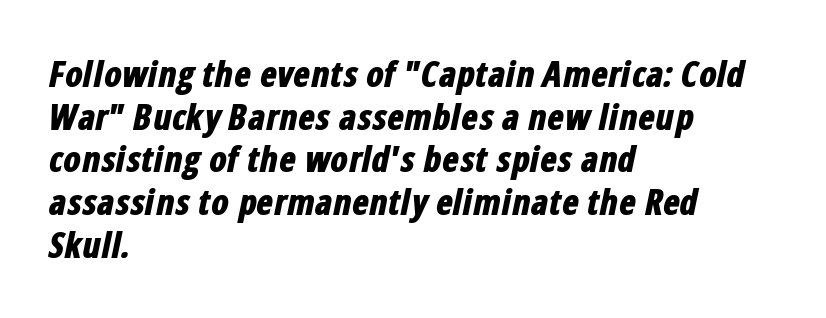
The image shows 35 px bold, condensed type, italic (leaning right); set left-aligned, line spacing 1.22x, normal letter spacing, not underlined; low stroke contrast and a medium x-height.
